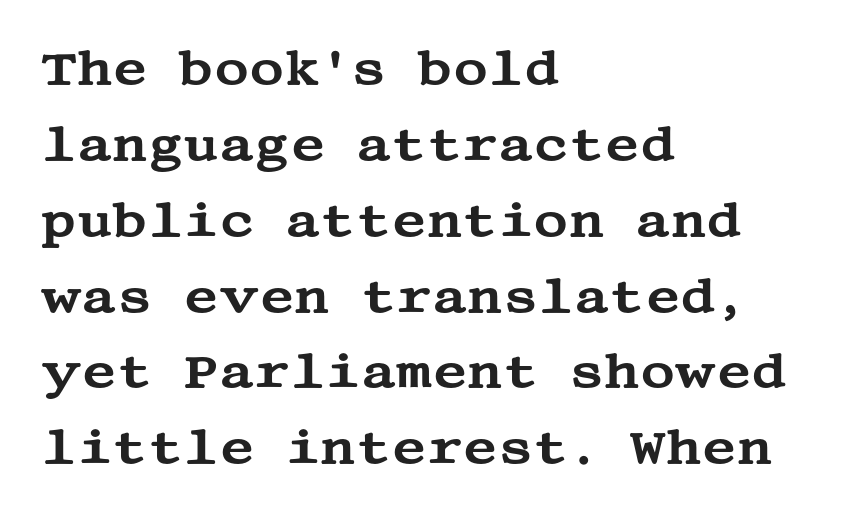
The image shows 48 px wide serif type, upright; set left-aligned, normal line spacing (1.58x), normal letter spacing, not underlined; medium stroke contrast and a large x-height.
